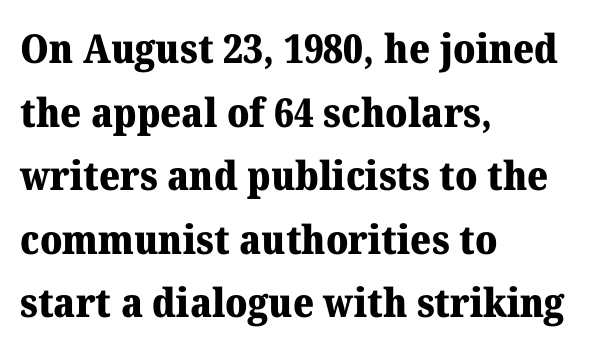
This sample has the flowing, uneven cadence of proportional lettering. A typesetter would call this leading conventional body-copy spacing. These lines stack with their left ends in a neat column. Notice how the stems are strictly vertical — no italics here. Letters rest on an invisible, unmarked baseline.
